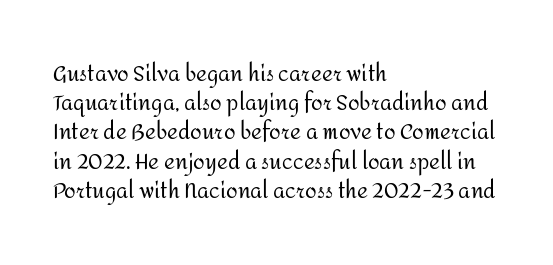
{"italic": "no", "bold": "no", "underline": "no", "align": "left", "line_spacing": "normal", "line_spacing_ratio": 1.39, "letter_spacing": "normal", "letter_spacing_em": 0.0, "glyph_px": 21}
